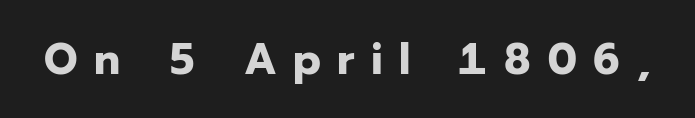
The image shows 44 px bold sans-serif type, upright; set unusually wide letter spacing (+0.37 em), not underlined; low stroke contrast and a medium x-height.
